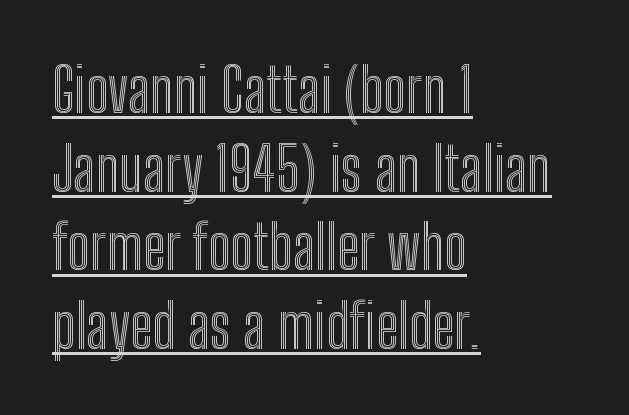
Q: Is the text italic (slanted)? A: No, it is upright.
Q: Is the text underlined? A: Yes.
Q: How is the paragraph aligned? A: Left-aligned.
Q: Is the spacing between letters normal or unusually wide? A: Normal.
Q: Is the spacing between lines tight, normal or loose? A: Normal.
Q: Width (condensed, normal, or wide)? A: Condensed.
Q: x-height? A: Medium.
Q: Monospaced? A: No.
